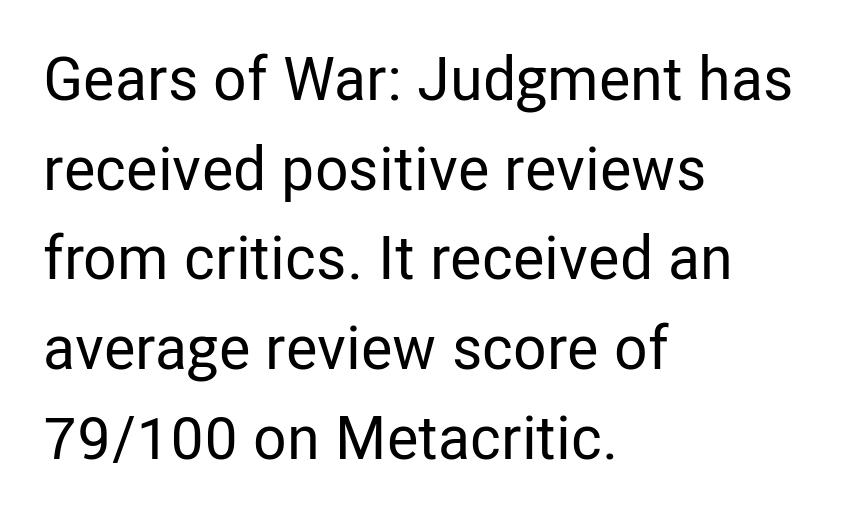
{"serif": "no", "italic": "no", "width": "condensed", "stroke_contrast": "low", "x_height": "medium", "monospaced": "no", "underline": "no", "align": "left", "line_spacing": "normal", "line_spacing_ratio": 1.47, "letter_spacing": "normal", "letter_spacing_em": 0.0, "glyph_px": 61}
